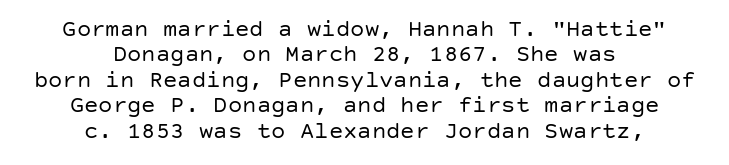
The font's upright variant was chosen for this text. Does the leading feel generous? Not at all — it's pinched. Unmarked baselines from the first word to the last. Letter spacing: default.
